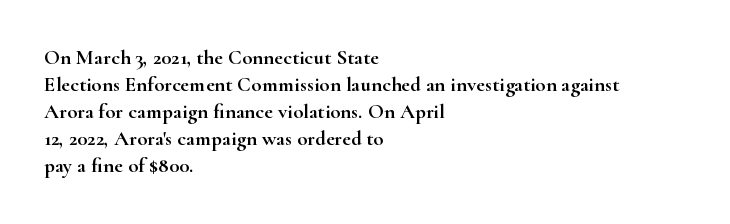
Q: Is the text italic (slanted)? A: No, it is upright.
Q: Is the text underlined? A: No.
Q: How is the paragraph aligned? A: Left-aligned.
Q: Is the spacing between letters normal or unusually wide? A: Normal.
Q: Is the spacing between lines tight, normal or loose? A: Normal.
